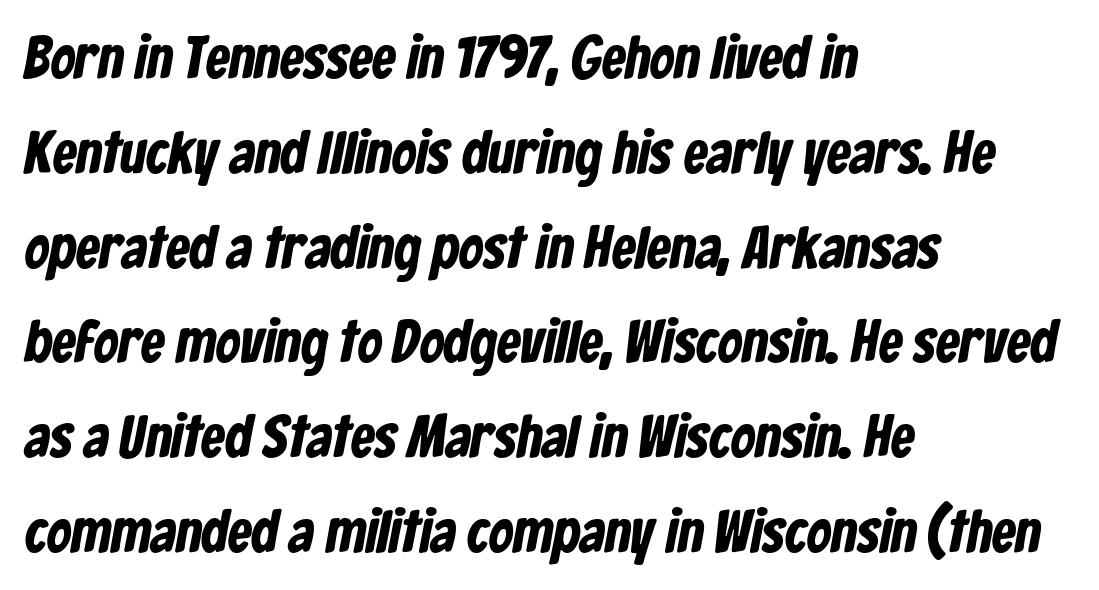
Q: Is the text bold? A: Yes.
Q: Is the typeface a serif or a sans-serif typeface? A: Sans-serif.
Q: Is the text underlined? A: No.
Q: How is the paragraph aligned? A: Left-aligned.
Q: Is the spacing between letters normal or unusually wide? A: Normal.
Q: Is the spacing between lines tight, normal or loose? A: Normal.
Q: Width (condensed, normal, or wide)? A: Condensed.
Q: Stroke contrast? A: Low.
Q: x-height? A: Medium.
Q: Monospaced? A: No.
